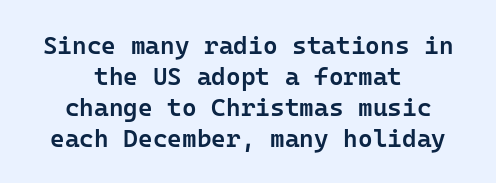
{"italic": "no", "bold": "semi", "underline": "no", "align": "center", "line_spacing_ratio": 1.24, "letter_spacing": "normal", "letter_spacing_em": 0.0, "glyph_px": 25}
